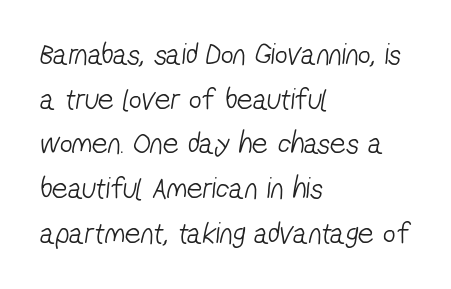
The image shows 31 px light, condensed sans-serif type; set left-aligned, normal line spacing (1.44x), normal letter spacing, not underlined; low stroke contrast and a medium x-height.
